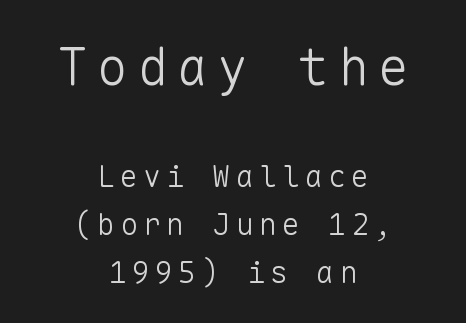
The image shows 52 px light sans-serif type, upright, monospaced; set centered, normal line spacing (1.6x), not underlined; the first (top) block is 1.73x larger; low stroke contrast and a medium x-height.
